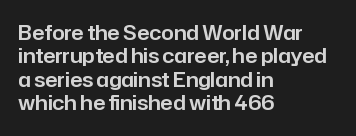
Q: Is the text italic (slanted)? A: No, it is upright.
Q: Is the text underlined? A: No.
Q: How is the paragraph aligned? A: Left-aligned.
Q: Is the spacing between letters normal or unusually wide? A: Normal.
